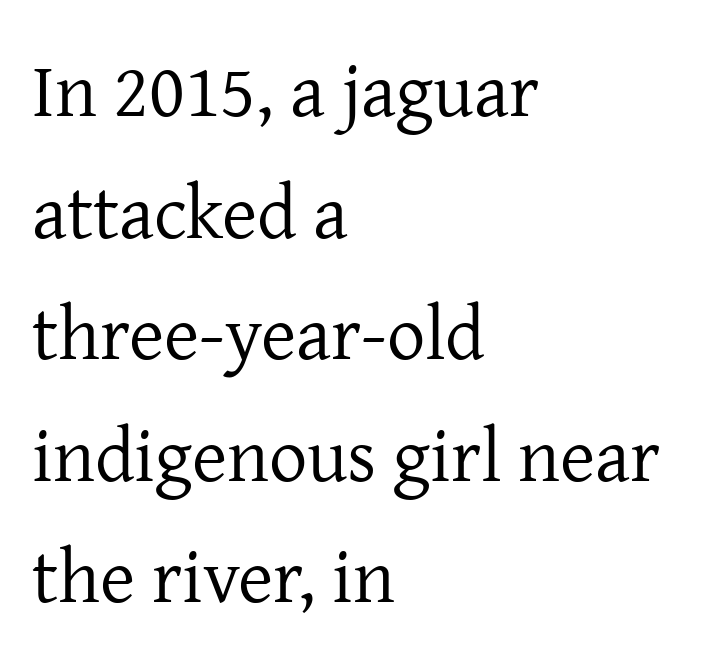
Q: Is the text bold? A: No.
Q: Is the text italic (slanted)? A: No, it is upright.
Q: Is the typeface a serif or a sans-serif typeface? A: Serif.
Q: Is the text underlined? A: No.
Q: How is the paragraph aligned? A: Left-aligned.
Q: Is the spacing between letters normal or unusually wide? A: Normal.
Q: Is the spacing between lines tight, normal or loose? A: Normal.
Q: Width (condensed, normal, or wide)? A: Normal.
Q: Stroke contrast? A: Low.
Q: x-height? A: Medium.
Q: Monospaced? A: No.
